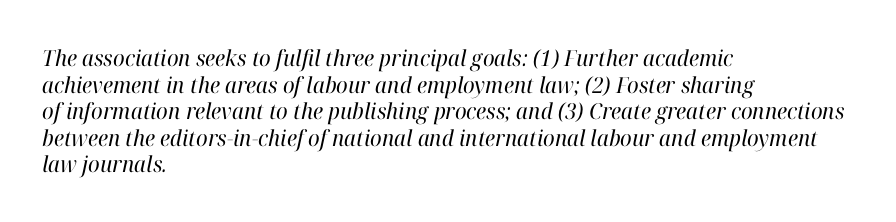
No extra tracking has been applied to these lines. A quiet, ordinary-to-light weight characterises the typeface. Bare-footed words on every line. Leftover space on each line is placed entirely after the last word. If you drew a line through each stem, it would be angled.
